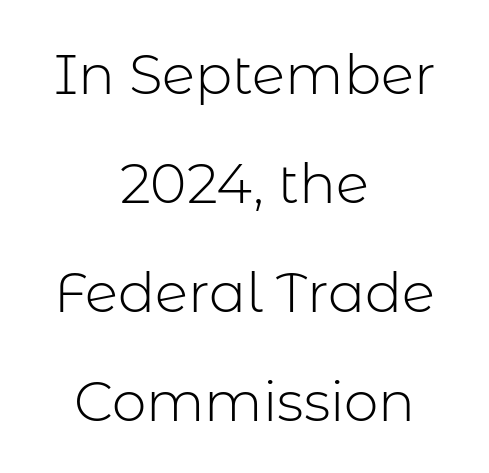
Q: Is the text bold? A: No.
Q: Is the text italic (slanted)? A: No, it is upright.
Q: Is the typeface a serif or a sans-serif typeface? A: Sans-serif.
Q: Is the text underlined? A: No.
Q: How is the paragraph aligned? A: Centered.
Q: Is the spacing between letters normal or unusually wide? A: Normal.
Q: Is the spacing between lines tight, normal or loose? A: Loose.
Q: Width (condensed, normal, or wide)? A: Normal.
Q: Stroke contrast? A: Low.
Q: x-height? A: Medium.
Q: Monospaced? A: No.
